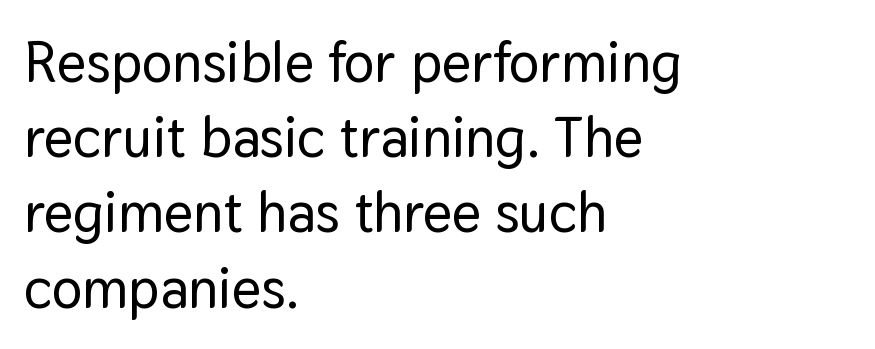
{"serif": "no", "italic": "no", "width": "normal", "stroke_contrast": "low", "x_height": "medium", "monospaced": "no", "underline": "no", "align": "left", "line_spacing": "normal", "line_spacing_ratio": 1.32, "letter_spacing": "normal", "letter_spacing_em": 0.0, "glyph_px": 57}
